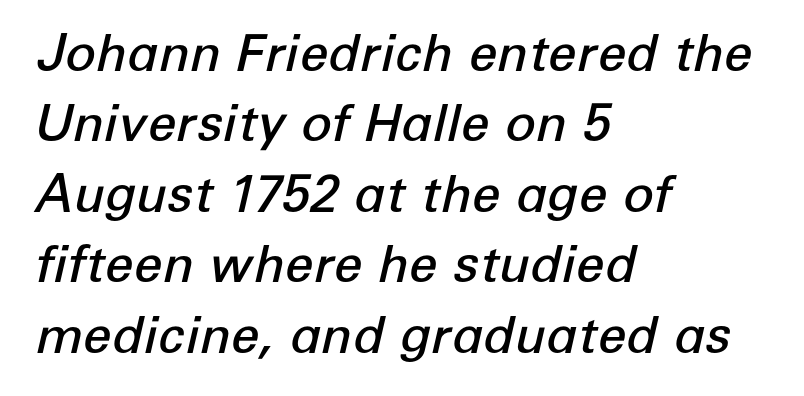
The image shows 51 px semibold type, italic (leaning right); set left-aligned, normal line spacing (1.38x), normal letter spacing, not underlined; low stroke contrast and a medium x-height.
